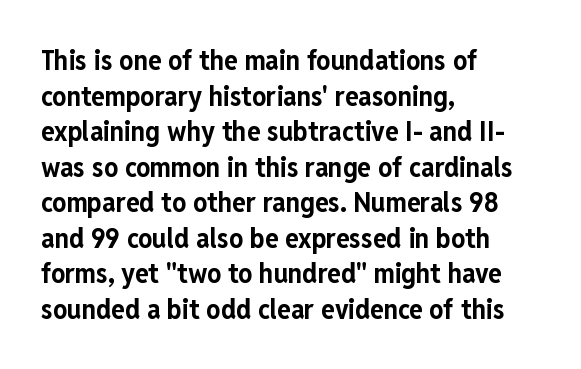
{"serif": "no", "italic": "no", "bold": "yes", "weight": "bold", "width": "condensed", "stroke_contrast": "low", "x_height": "medium", "monospaced": "no", "underline": "no", "align": "left", "line_spacing": "normal", "line_spacing_ratio": 1.27, "letter_spacing": "normal", "letter_spacing_em": 0.0, "glyph_px": 28}
